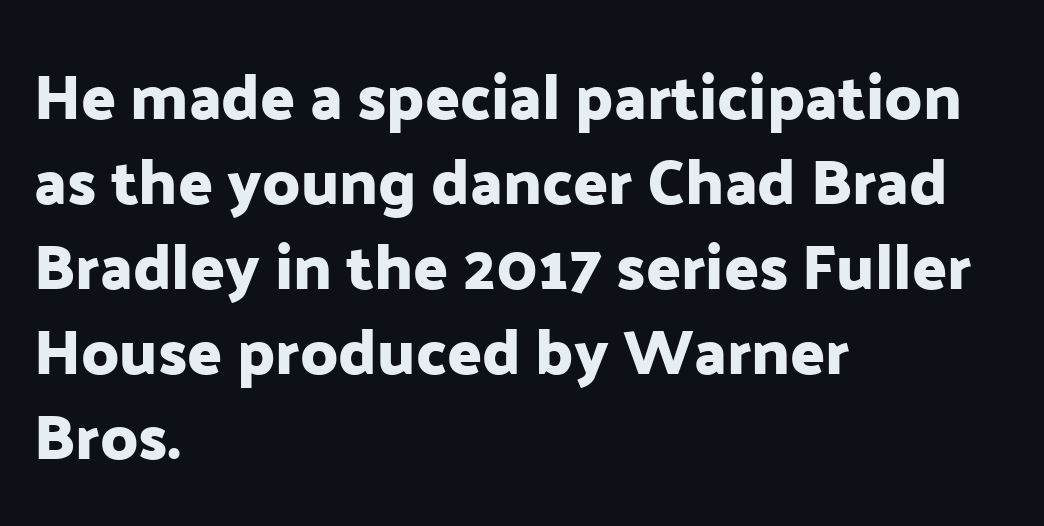
Spacing verdict: proportional, widths tailored to each character. Successive baselines arrive at the customary interval. The area under the type is left untouched. Short and long lines alike share a common starting point at left. Italic? Not at all — the glyphs are vertical.
